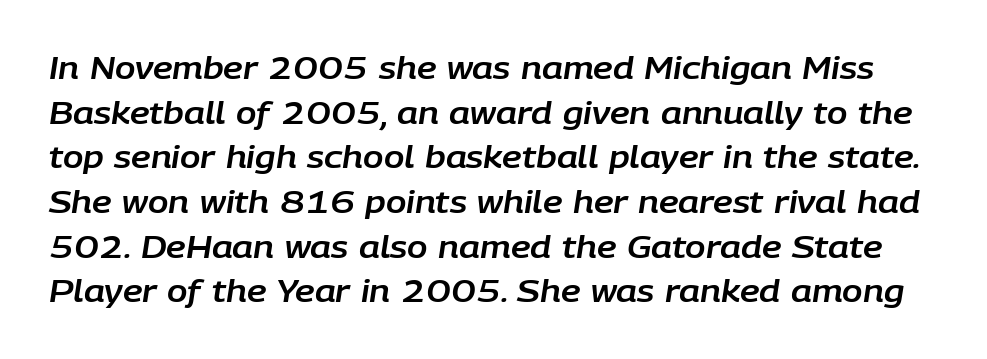
Q: Is the text italic (slanted)? A: Yes, it leans right by about 9 degrees.
Q: Is the text underlined? A: No.
Q: Is the spacing between letters normal or unusually wide? A: Normal.
Q: Is the spacing between lines tight, normal or loose? A: Normal.
Q: Width (condensed, normal, or wide)? A: Normal.
Q: Stroke contrast? A: Low.
Q: x-height? A: Large.
Q: Monospaced? A: No.
